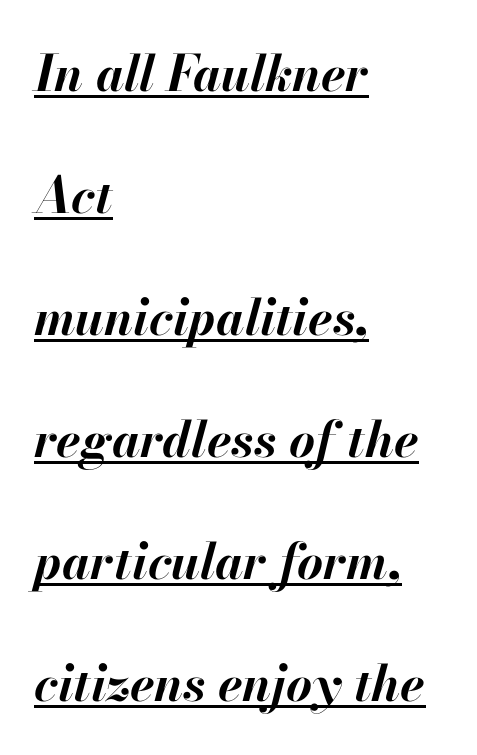
Q: Is the text bold? A: Yes.
Q: Is the text italic (slanted)? A: Yes, it leans right by about 13 degrees.
Q: Is the text underlined? A: Yes.
Q: How is the paragraph aligned? A: Left-aligned.
Q: Is the spacing between letters normal or unusually wide? A: Normal.
Q: Is the spacing between lines tight, normal or loose? A: Loose.
Q: Width (condensed, normal, or wide)? A: Normal.
Q: Stroke contrast? A: High.
Q: x-height? A: Small.
Q: Monospaced? A: No.
